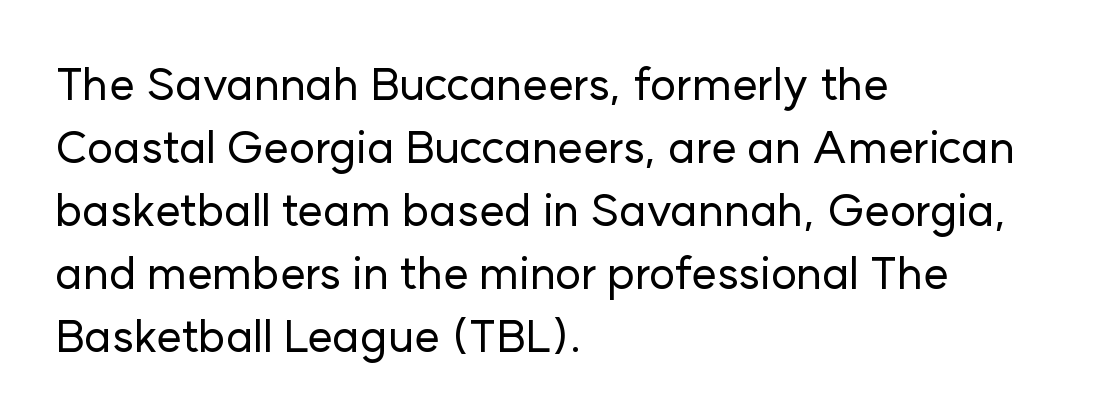
{"serif": "no", "italic": "no", "width": "normal", "stroke_contrast": "low", "x_height": "medium", "monospaced": "no", "underline": "no", "align": "left", "line_spacing": "normal", "line_spacing_ratio": 1.4, "letter_spacing": "normal", "letter_spacing_em": 0.0, "glyph_px": 45}
